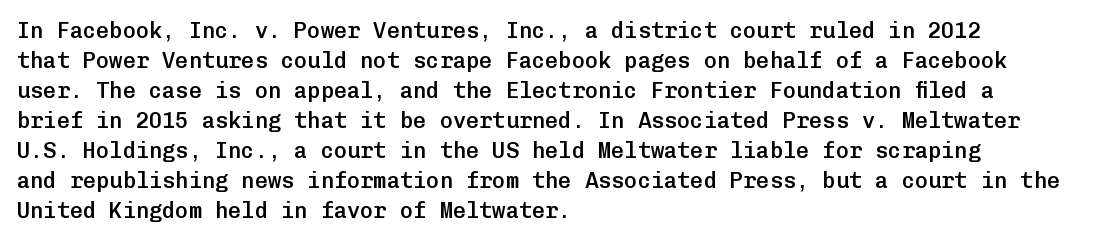
Q: Is the text bold? A: Semi-bold.
Q: Is the text italic (slanted)? A: No, it is upright.
Q: Is the text underlined? A: No.
Q: How is the paragraph aligned? A: Left-aligned.
Q: Is the spacing between letters normal or unusually wide? A: Normal.
Q: Is the spacing between lines tight, normal or loose? A: Normal.
